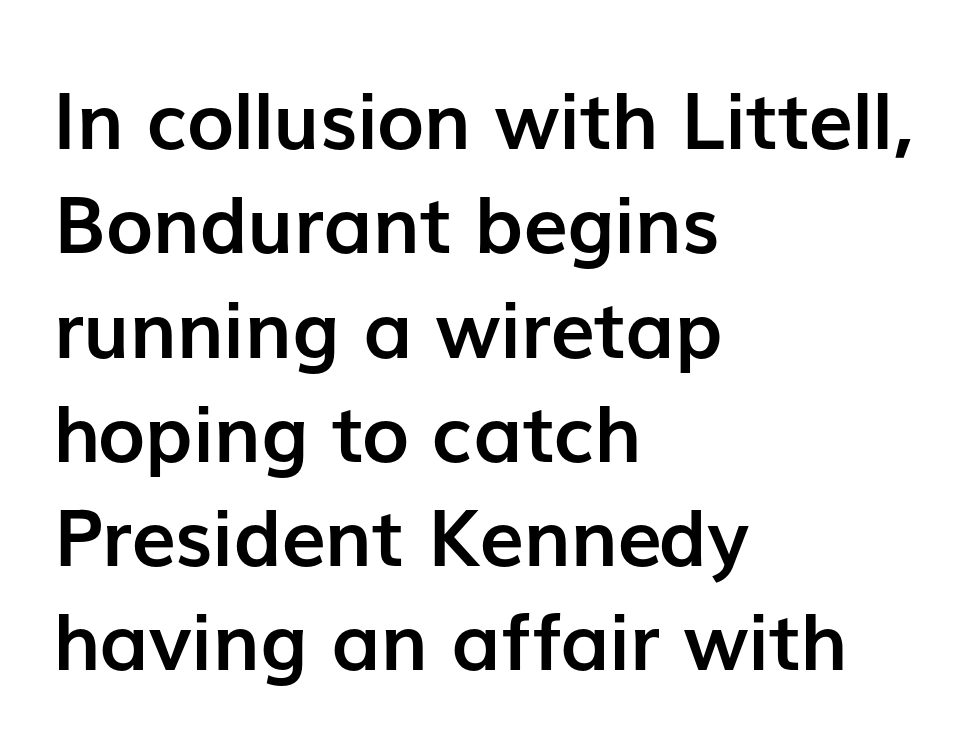
Spacing verdict: proportional, widths tailored to each character. The passage shown has conventional tracking throughout. Italic: no, the glyphs are upright roman. This is sans-serif lettering, the kind often seen on screens and signage.
